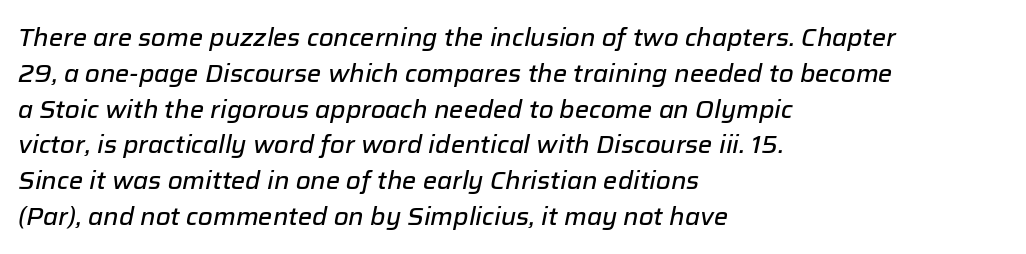
The image shows 24 px text type, italic (leaning right); set left-aligned, normal line spacing (1.49x), normal letter spacing, not underlined.
